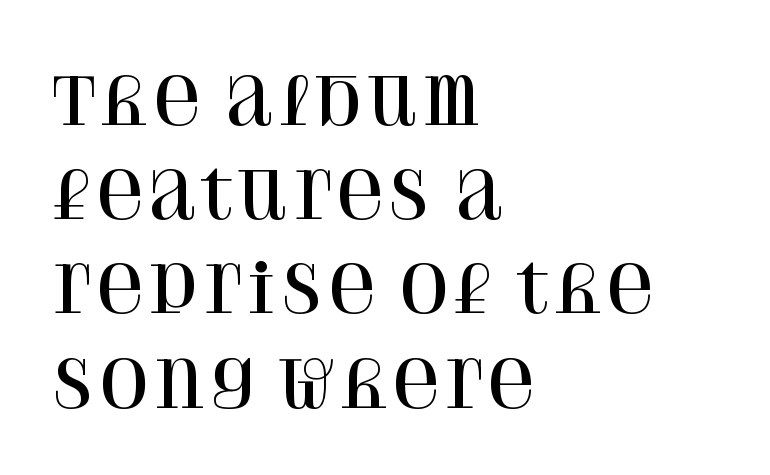
The image shows 65 px serif type, upright; set left-aligned, normal line spacing (1.45x), normal letter spacing, not underlined; high stroke contrast and a large x-height.
